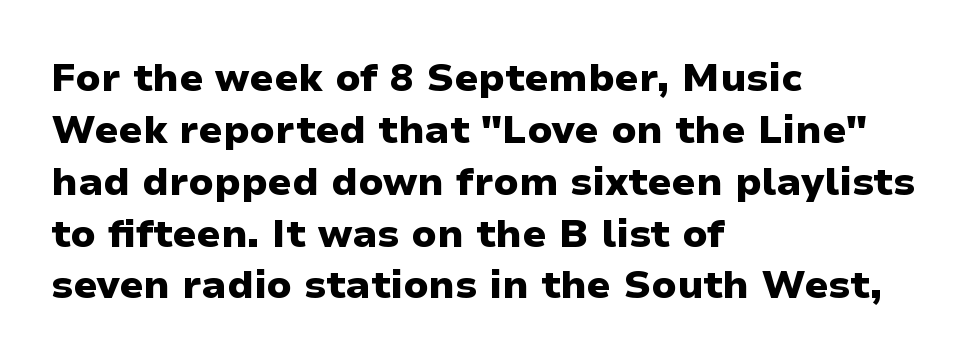
Horizontal bands of white between lines are of average thickness. Standard letterfit; no display-style spreading of the glyphs. You could not count columns in this text — the font is proportionally spaced. Set as a true bold cut, around the 700 mark. Type without underlining. The letters carry no serifs — their stems end cleanly without finishing strokes.
